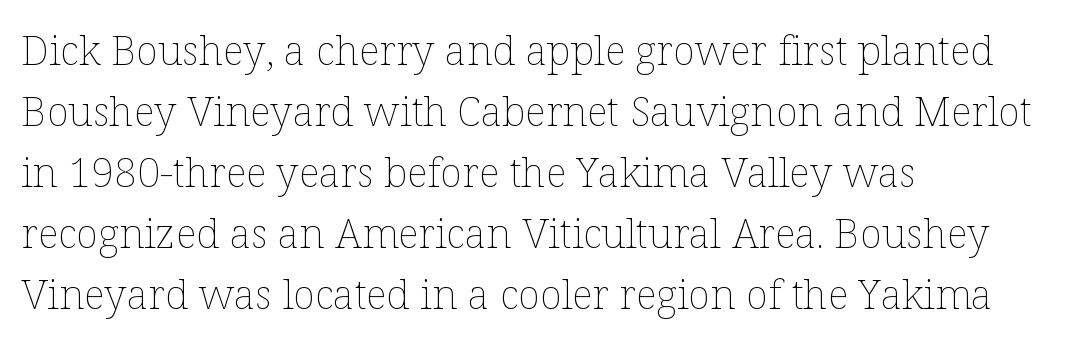
Q: Is the text bold? A: No.
Q: Is the text italic (slanted)? A: No, it is upright.
Q: Is the text underlined? A: No.
Q: How is the paragraph aligned? A: Left-aligned.
Q: Is the spacing between letters normal or unusually wide? A: Normal.
Q: Is the spacing between lines tight, normal or loose? A: Normal.
Q: Width (condensed, normal, or wide)? A: Normal.
Q: Stroke contrast? A: Low.
Q: x-height? A: Medium.
Q: Monospaced? A: No.
